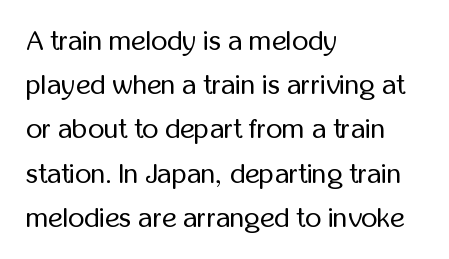
Q: Is the text bold? A: No.
Q: Is the text italic (slanted)? A: No, it is upright.
Q: Is the typeface a serif or a sans-serif typeface? A: Sans-serif.
Q: Is the text underlined? A: No.
Q: How is the paragraph aligned? A: Left-aligned.
Q: Is the spacing between letters normal or unusually wide? A: Normal.
Q: Is the spacing between lines tight, normal or loose? A: Normal.
Q: Width (condensed, normal, or wide)? A: Condensed.
Q: Stroke contrast? A: Low.
Q: x-height? A: Medium.
Q: Monospaced? A: No.
